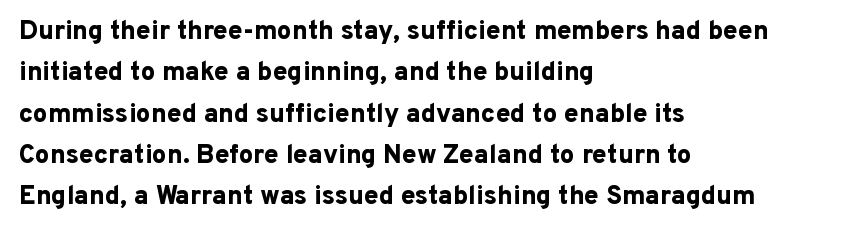
The image shows 26 px bold type, upright; set left-aligned, normal line spacing (1.59x), normal letter spacing, not underlined.
